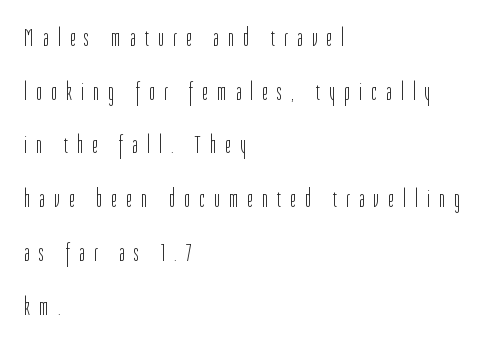
The image shows 25 px text type, upright; set left-aligned, loose line spacing (2.15x), unusually wide letter spacing (+0.37 em), not underlined.
